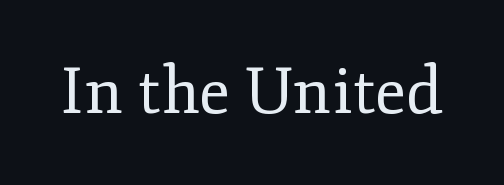
The image shows 64 px regular-weight serif type, upright; set normal letter spacing, not underlined; low stroke contrast and a small x-height.
